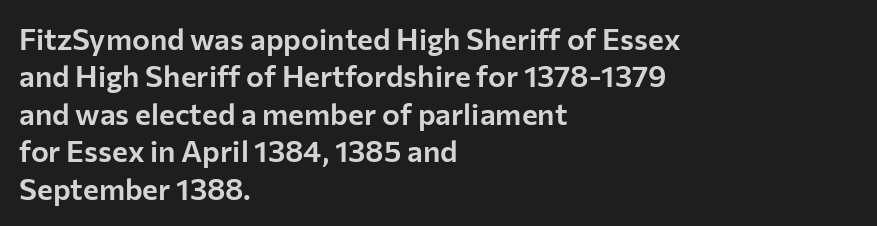
Q: Is the text italic (slanted)? A: No, it is upright.
Q: Is the typeface a serif or a sans-serif typeface? A: Sans-serif.
Q: Is the text underlined? A: No.
Q: How is the paragraph aligned? A: Left-aligned.
Q: Is the spacing between letters normal or unusually wide? A: Normal.
Q: Is the spacing between lines tight, normal or loose? A: Normal.
Q: Width (condensed, normal, or wide)? A: Normal.
Q: Stroke contrast? A: Low.
Q: x-height? A: Medium.
Q: Monospaced? A: No.
